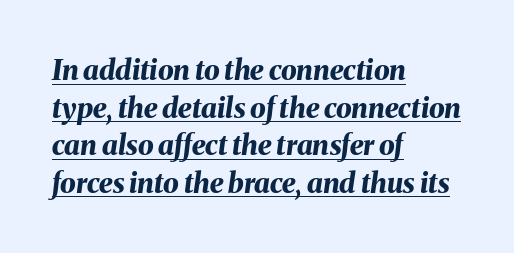
The face used here is proportionally spaced, like ordinary book or web type. Left-aligned paragraph, ragged on the right. The rendering applies a slant to the glyphs. Compared with typical paragraphs, the rows here are spaced about the same. The typesetter has applied underlining to the passage shown. Heft: maximum for text — a bold.
